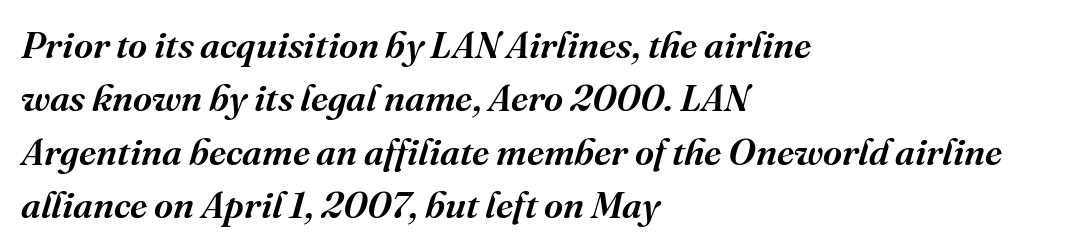
Q: Is the text italic (slanted)? A: Yes, it leans right by about 16 degrees.
Q: Is the typeface a serif or a sans-serif typeface? A: Serif.
Q: Is the text underlined? A: No.
Q: How is the paragraph aligned? A: Left-aligned.
Q: Is the spacing between letters normal or unusually wide? A: Normal.
Q: Is the spacing between lines tight, normal or loose? A: Normal.
Q: Width (condensed, normal, or wide)? A: Normal.
Q: Stroke contrast? A: Medium.
Q: x-height? A: Medium.
Q: Monospaced? A: No.
